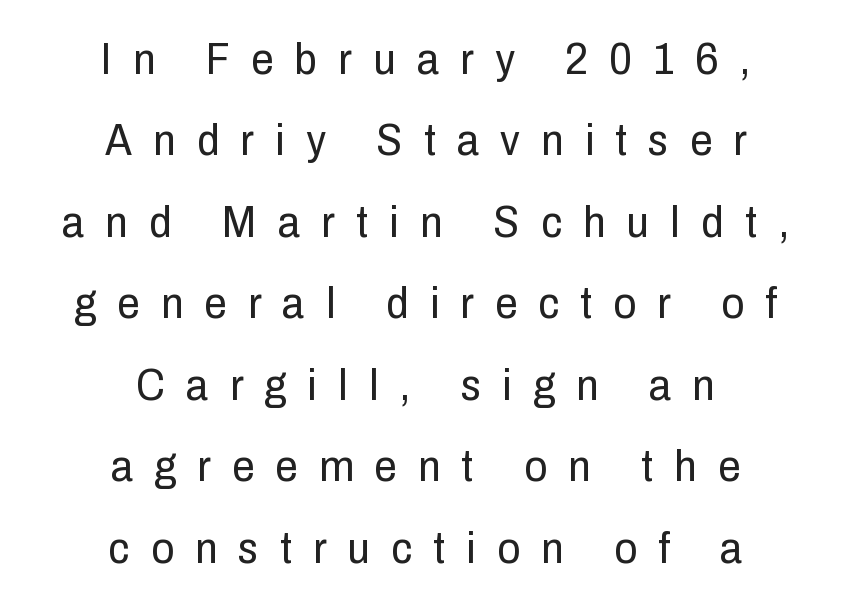
Q: Is the text bold? A: No.
Q: Is the text italic (slanted)? A: No, it is upright.
Q: Is the typeface a serif or a sans-serif typeface? A: Sans-serif.
Q: Is the text underlined? A: No.
Q: How is the paragraph aligned? A: Centered.
Q: Is the spacing between letters normal or unusually wide? A: Unusually wide.
Q: Width (condensed, normal, or wide)? A: Condensed.
Q: Stroke contrast? A: Low.
Q: x-height? A: Medium.
Q: Monospaced? A: No.
